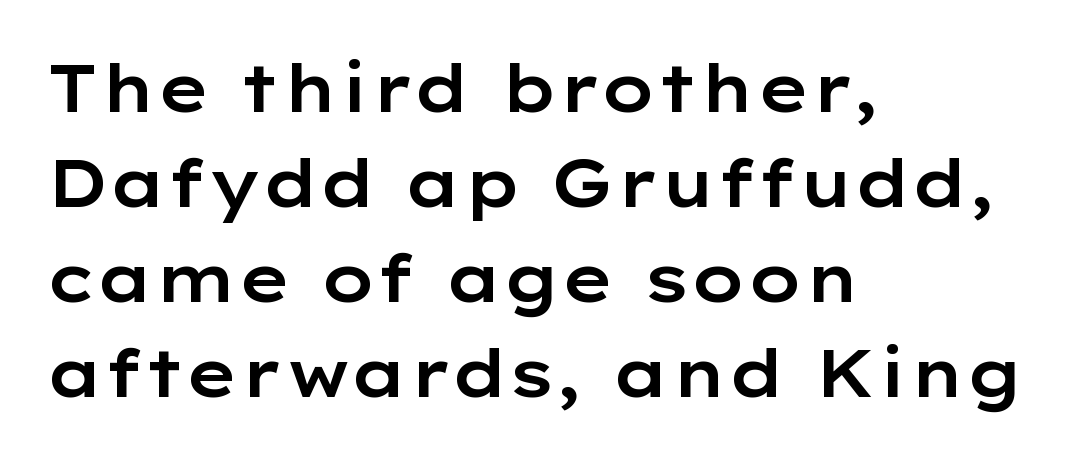
Q: Is the text italic (slanted)? A: No, it is upright.
Q: Is the typeface a serif or a sans-serif typeface? A: Sans-serif.
Q: Is the text underlined? A: No.
Q: How is the paragraph aligned? A: Left-aligned.
Q: Is the spacing between letters normal or unusually wide? A: Normal.
Q: Is the spacing between lines tight, normal or loose? A: Normal.
Q: Width (condensed, normal, or wide)? A: Wide.
Q: Stroke contrast? A: Low.
Q: x-height? A: Medium.
Q: Monospaced? A: No.
